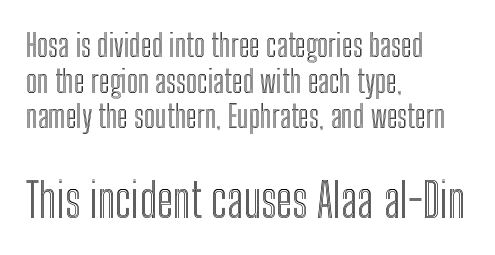
The image shows 47 px condensed type, upright; set left-aligned, tight line spacing (1.15x), normal letter spacing, not underlined; the second (bottom) block is 1.52x larger; a medium x-height.
